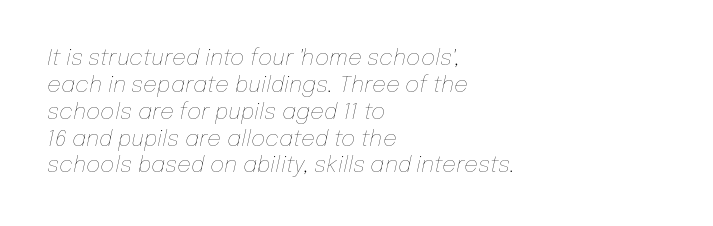
Short note: letters normally spaced. Is the stroke heavy? The answer is a plain regular-or-lighter. In CSS terms this would be text-align: left. Underline: absent. The face used here has a pronounced slope to its letters.
